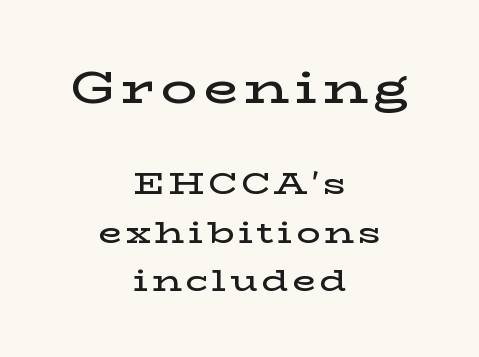
{"serif": "yes", "italic": "no", "bold": "semi", "weight": "semibold", "width": "wide", "stroke_contrast": "low", "x_height": "medium", "monospaced": "no", "underline": "no", "align": "center", "line_spacing": "normal", "line_spacing_ratio": 1.61, "larger_block": "first", "size_ratio": 1.5, "glyph_px": 45}
